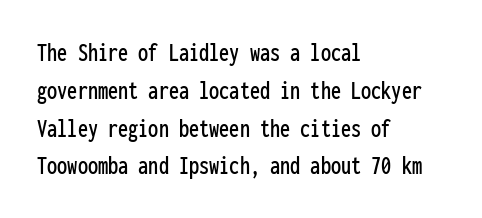
The image shows 27 px text type, upright; set left-aligned, normal line spacing (1.4x), normal letter spacing, not underlined.
